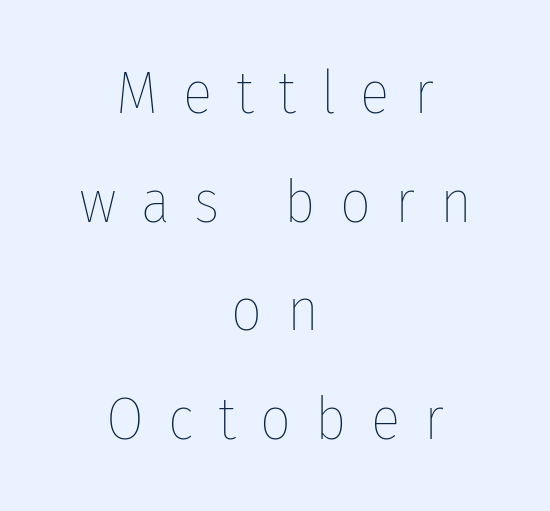
Q: Is the text bold? A: No.
Q: Is the text italic (slanted)? A: No, it is upright.
Q: Is the text underlined? A: No.
Q: How is the paragraph aligned? A: Centered.
Q: Is the spacing between letters normal or unusually wide? A: Unusually wide.
Q: Width (condensed, normal, or wide)? A: Condensed.
Q: Stroke contrast? A: Low.
Q: x-height? A: Medium.
Q: Monospaced? A: No.
